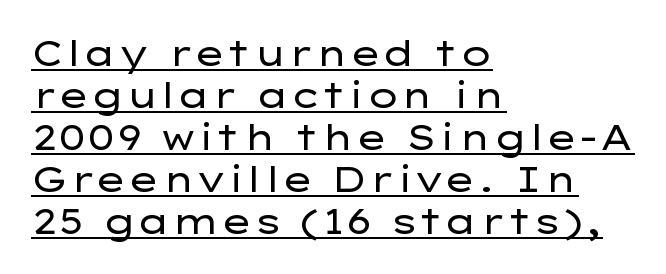
The image shows 35 px regular-weight, wide sans-serif type, upright; set left-aligned, line spacing 1.2x, normal letter spacing, underlined; low stroke contrast and a medium x-height.
